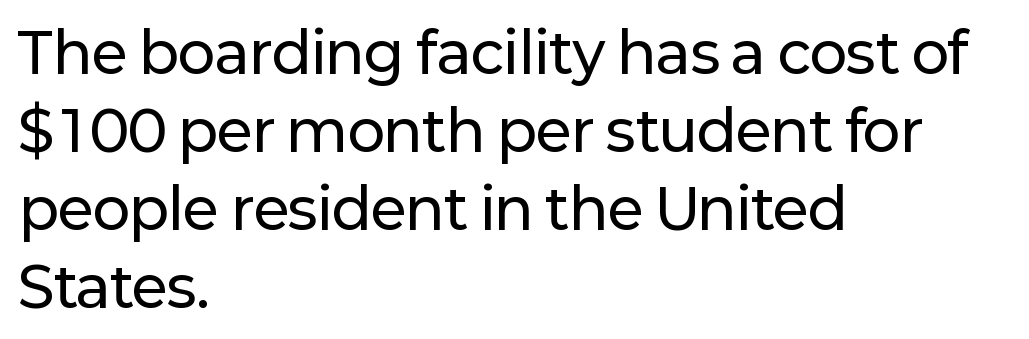
{"serif": "no", "italic": "no", "width": "normal", "stroke_contrast": "low", "x_height": "medium", "monospaced": "no", "underline": "no", "align": "left", "line_spacing": "normal", "line_spacing_ratio": 1.39, "letter_spacing": "normal", "letter_spacing_em": 0.0, "glyph_px": 56}
